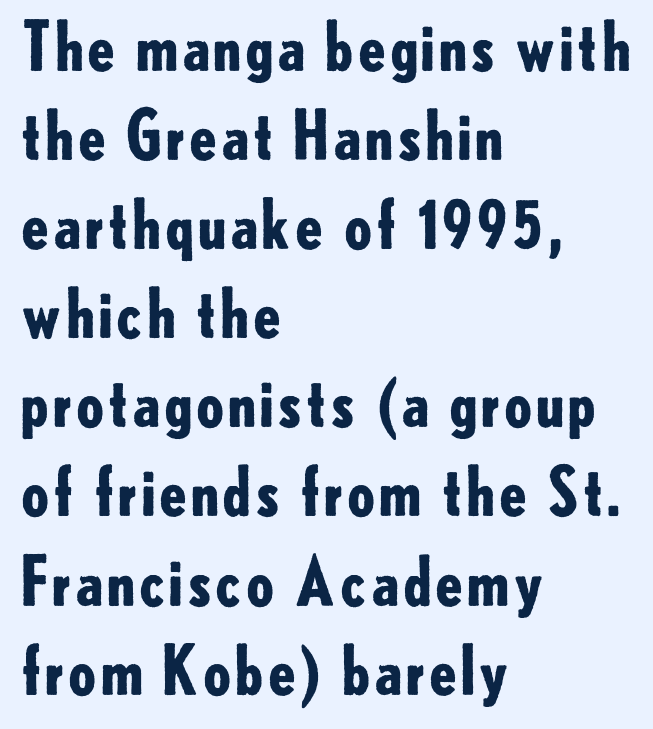
The image shows 66 px bold sans-serif type, upright; set left-aligned, normal line spacing (1.35x), normal letter spacing, not underlined; low stroke contrast and a small x-height.
